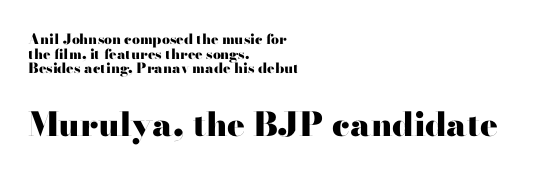
Q: Is the text bold? A: Yes.
Q: Is the text italic (slanted)? A: No, it is upright.
Q: Is the typeface a serif or a sans-serif typeface? A: Serif.
Q: Is the text underlined? A: No.
Q: How is the paragraph aligned? A: Left-aligned.
Q: Is the spacing between letters normal or unusually wide? A: Normal.
Q: Is the spacing between lines tight, normal or loose? A: Tight.
Q: Which block of text is set in a larger size, the first (top) or the second (bottom)? A: The second (bottom) one.
Q: Width (condensed, normal, or wide)? A: Wide.
Q: Stroke contrast? A: High.
Q: x-height? A: Small.
Q: Monospaced? A: No.
